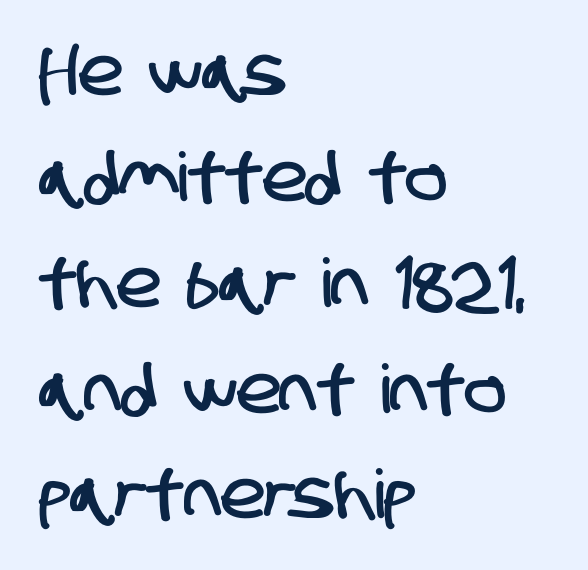
{"serif": "no", "width": "condensed", "stroke_contrast": "low", "x_height": "large", "monospaced": "no", "underline": "no", "align": "left", "line_spacing": "normal", "line_spacing_ratio": 1.58, "letter_spacing": "normal", "letter_spacing_em": 0.0, "glyph_px": 67}
